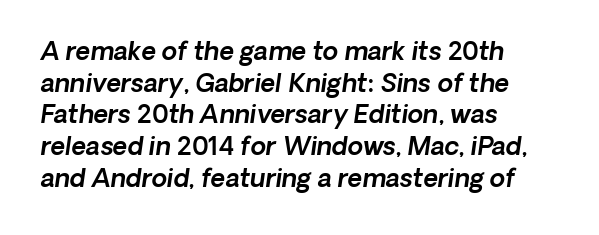
The image shows 25 px text type; set left-aligned, normal line spacing (1.27x), normal letter spacing, not underlined.
